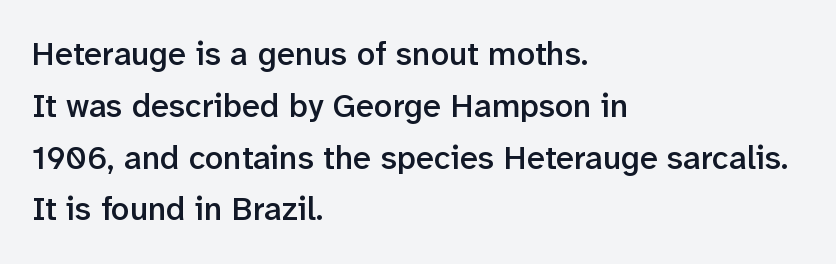
{"serif": "no", "italic": "no", "bold": "semi", "weight": "semibold", "width": "normal", "stroke_contrast": "low", "x_height": "medium", "monospaced": "no", "underline": "no", "align": "left", "line_spacing": "normal", "line_spacing_ratio": 1.57, "letter_spacing": "normal", "letter_spacing_em": 0.0, "glyph_px": 33}
